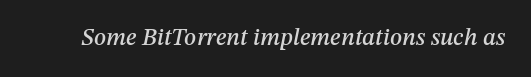
The image shows 24 px text type, italic (leaning right); set normal letter spacing, not underlined.
